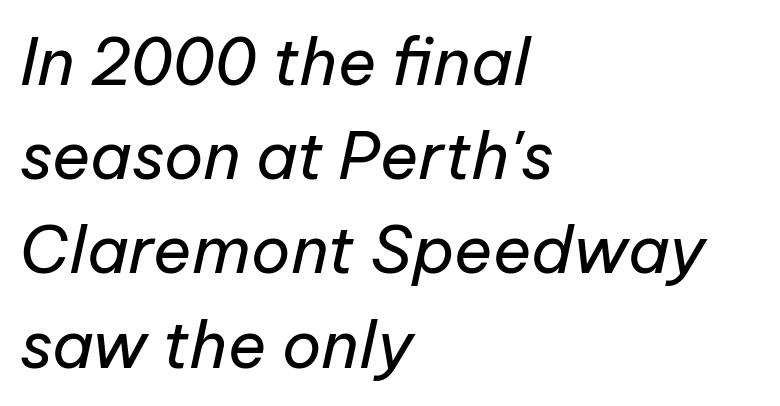
This rendering features lettering with no underline. Varying glyph widths throughout — classic text-font behaviour. The strokes are not fattened; the text isn't bold. The lines are quadded left.
